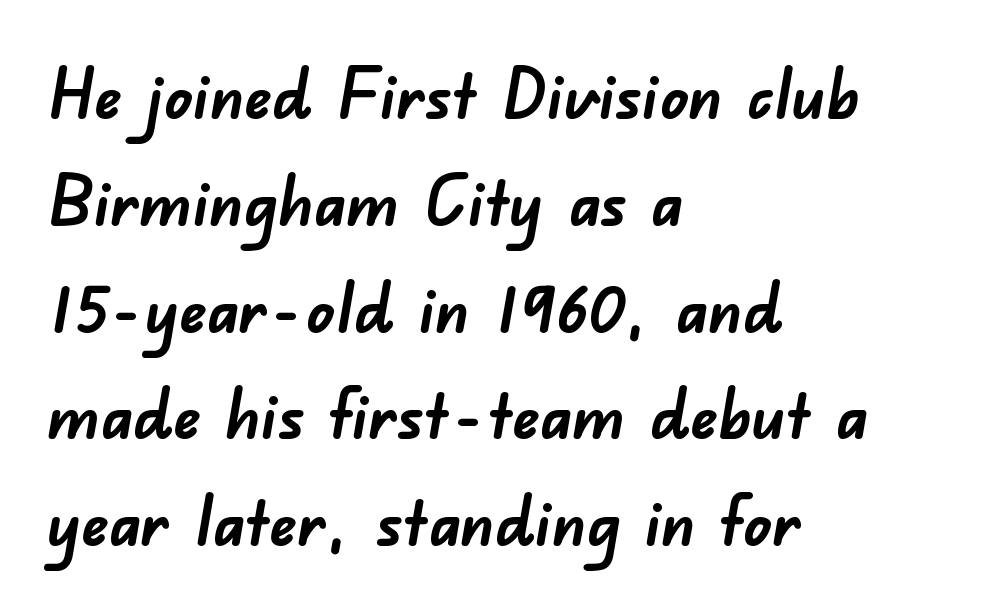
Layout note: lines flush left. Each word holds together tightly as a unit, with standard inter-letter gaps. The rendering uses natural spacing where letterforms have individual widths. The glyphs are unaccompanied by any horizontal stroke below them. Bold? Absolutely — the strokes are thick and heavy.
